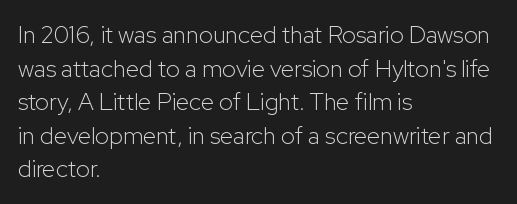
The image shows 24 px text type, upright; set left-aligned, normal line spacing (1.4x), normal letter spacing, not underlined.
